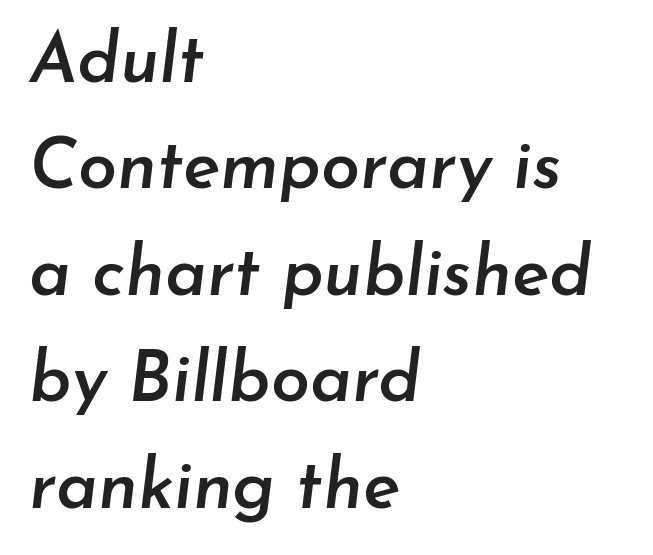
The image shows 70 px semibold type, italic (leaning right); set left-aligned, normal line spacing (1.52x), normal letter spacing, not underlined; low stroke contrast and a small x-height.
